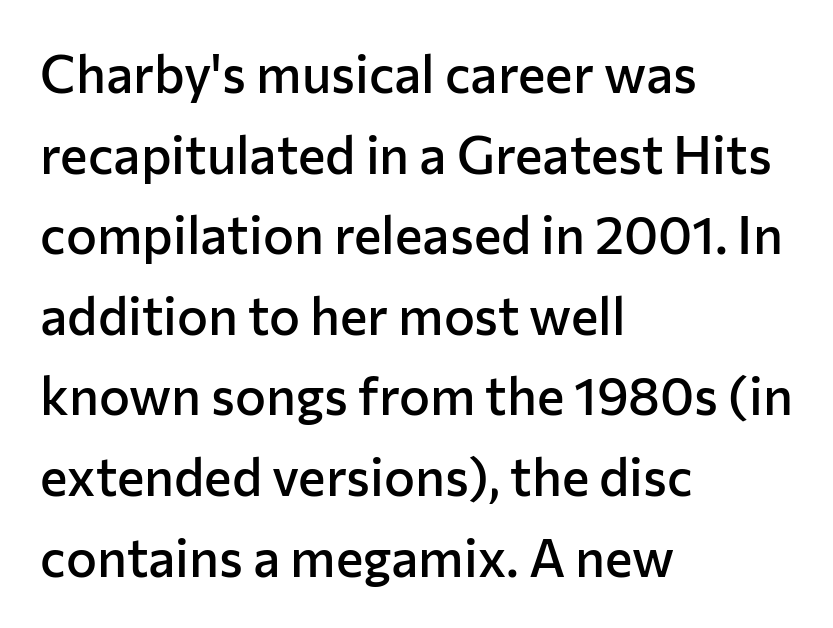
Q: Is the text bold? A: Semi-bold.
Q: Is the text italic (slanted)? A: No, it is upright.
Q: Is the typeface a serif or a sans-serif typeface? A: Sans-serif.
Q: Is the text underlined? A: No.
Q: How is the paragraph aligned? A: Left-aligned.
Q: Is the spacing between letters normal or unusually wide? A: Normal.
Q: Is the spacing between lines tight, normal or loose? A: Normal.
Q: Width (condensed, normal, or wide)? A: Normal.
Q: Stroke contrast? A: Low.
Q: x-height? A: Medium.
Q: Monospaced? A: No.
